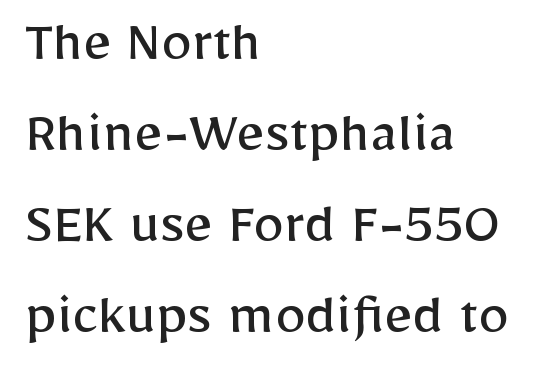
Lines of text with bare space underneath. The lettering holds an erect, upright posture throughout. The type family on display is of the sans-serif kind. These lines are set flush left with a ragged right edge. The strokes carry an ordinary text weight at most.
